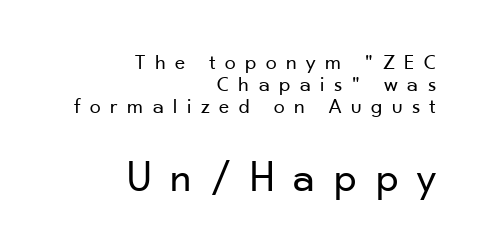
{"serif": "no", "italic": "no", "bold": "no", "weight": "regular", "width": "normal", "stroke_contrast": "low", "x_height": "small", "monospaced": "no", "underline": "no", "align": "right", "line_spacing": "tight", "line_spacing_ratio": 1.0, "letter_spacing": "wide", "letter_spacing_em": 0.43, "larger_block": "second", "size_ratio": 2.0, "glyph_px": 44}
